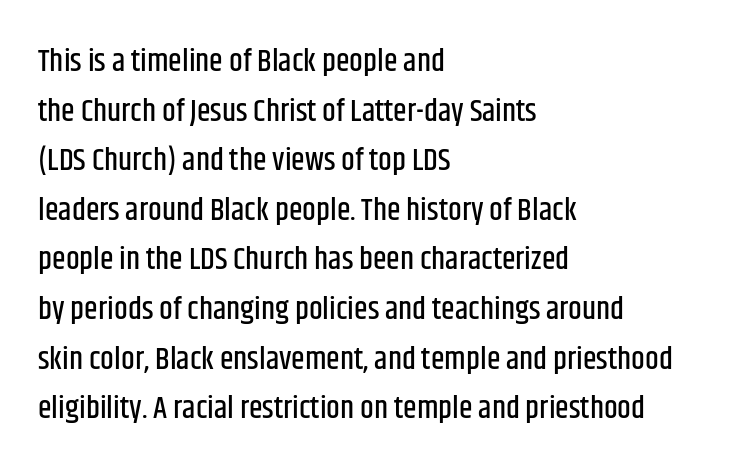
The image shows 31 px condensed sans-serif type, upright; set left-aligned, normal line spacing (1.6x), normal letter spacing, not underlined; low stroke contrast and a large x-height.
